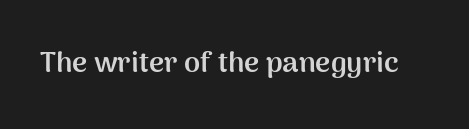
{"serif": "no", "italic": "no", "bold": "yes", "weight": "semibold", "width": "normal", "stroke_contrast": "medium", "x_height": "medium", "monospaced": "no", "underline": "no", "letter_spacing": "normal", "letter_spacing_em": 0.0, "glyph_px": 29}
